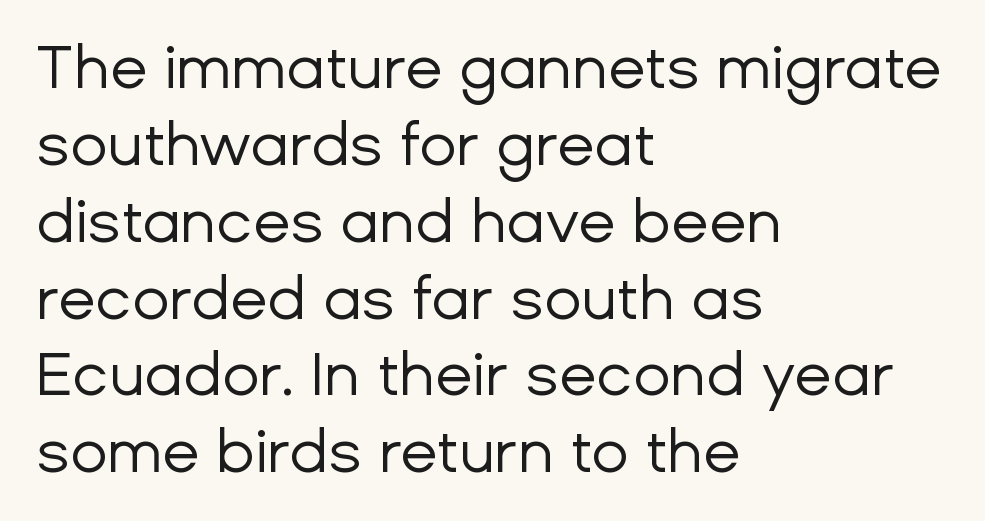
{"serif": "no", "italic": "no", "bold": "no", "weight": "regular", "width": "normal", "stroke_contrast": "low", "x_height": "medium", "monospaced": "no", "underline": "no", "align": "left", "line_spacing": "normal", "line_spacing_ratio": 1.26, "letter_spacing": "normal", "letter_spacing_em": 0.0, "glyph_px": 61}
